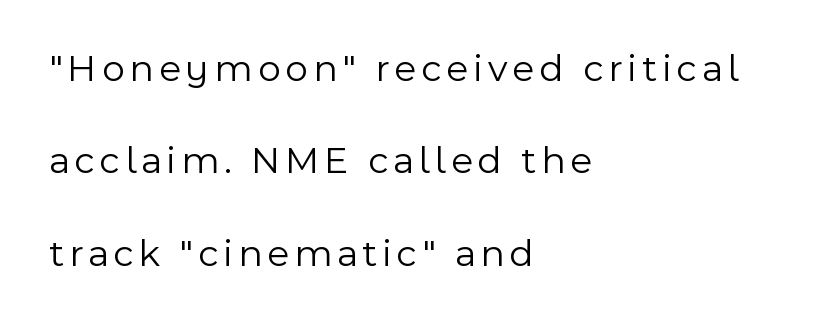
Q: Is the text bold? A: No.
Q: Is the text italic (slanted)? A: No, it is upright.
Q: Is the typeface a serif or a sans-serif typeface? A: Sans-serif.
Q: Is the text underlined? A: No.
Q: How is the paragraph aligned? A: Left-aligned.
Q: Is the spacing between lines tight, normal or loose? A: Loose.
Q: Width (condensed, normal, or wide)? A: Normal.
Q: x-height? A: Medium.
Q: Monospaced? A: No.
